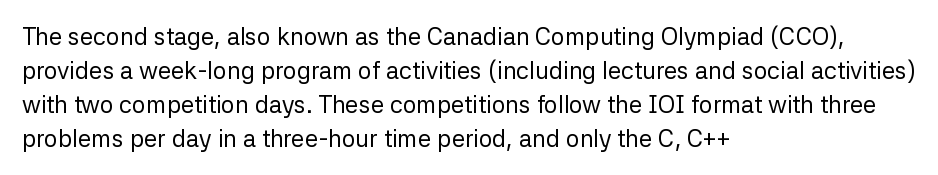
Q: Is the text bold? A: No.
Q: Is the text italic (slanted)? A: No, it is upright.
Q: Is the text underlined? A: No.
Q: How is the paragraph aligned? A: Left-aligned.
Q: Is the spacing between letters normal or unusually wide? A: Normal.
Q: Is the spacing between lines tight, normal or loose? A: Normal.
